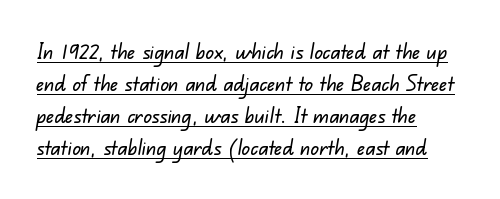
Q: Is the text underlined? A: Yes.
Q: How is the paragraph aligned? A: Left-aligned.
Q: Is the spacing between letters normal or unusually wide? A: Normal.
Q: Is the spacing between lines tight, normal or loose? A: Normal.
